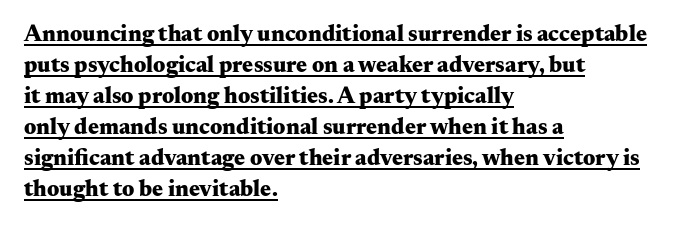
Bold? Absolutely — the strokes are thick and heavy. Underlined type. Line spacing here is normal. Posture: straight, roman, zero tilt. The letters sit at their default tracking, neither squeezed nor spread. One-word summary of the alignment: left.
